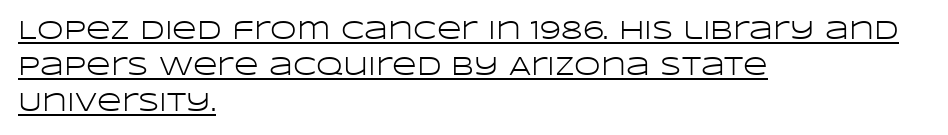
{"italic": "no", "bold": "no", "underline": "yes", "align": "left", "line_spacing": "normal", "line_spacing_ratio": 1.33, "letter_spacing": "normal", "letter_spacing_em": 0.0, "glyph_px": 27}
